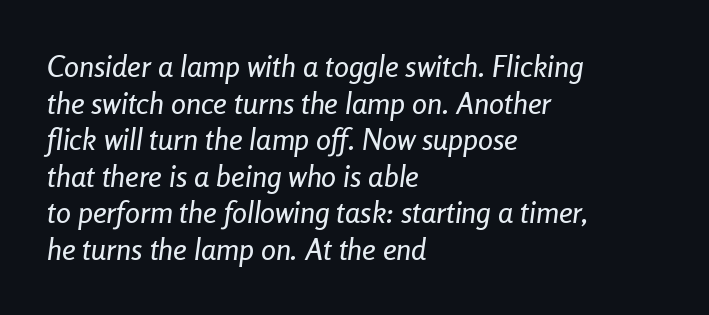
It's the slanting kind of type. Compared with typical body copy, the letter spacing here is the same. A student would call this left alignment; a typographer would say flush left, rag right. This sample has the flowing, uneven cadence of proportional lettering. Glance below the letters and you will spot only blank space.
